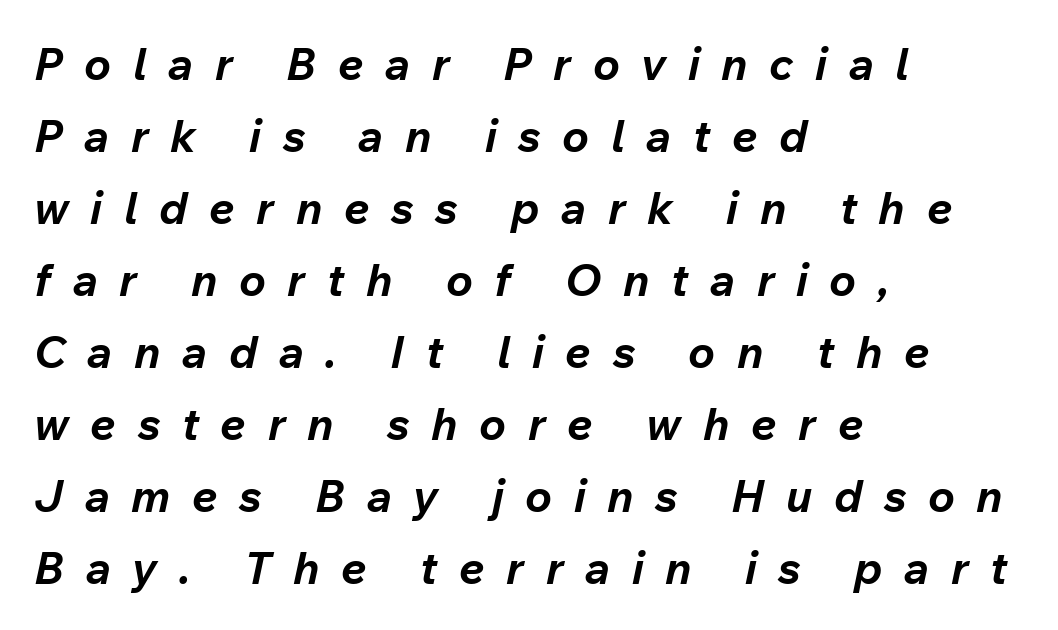
{"italic": "yes", "lean": "right", "slant_degrees": 12, "bold": "yes", "weight": "bold", "width": "normal", "stroke_contrast": "low", "x_height": "medium", "monospaced": "no", "underline": "no", "align": "left", "line_spacing": "normal", "line_spacing_ratio": 1.6, "letter_spacing": "wide", "letter_spacing_em": 0.48, "glyph_px": 45}
